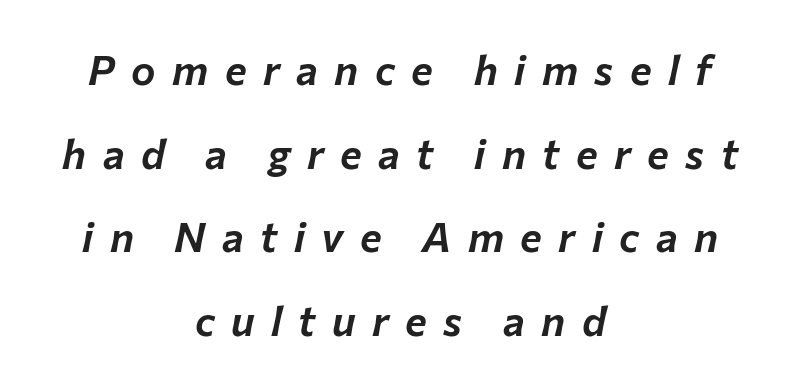
{"italic": "yes", "lean": "right", "slant_degrees": 12, "width": "normal", "stroke_contrast": "low", "x_height": "medium", "monospaced": "no", "underline": "no", "align": "center", "line_spacing": "loose", "line_spacing_ratio": 2.04, "letter_spacing": "wide", "letter_spacing_em": 0.4, "glyph_px": 41}
